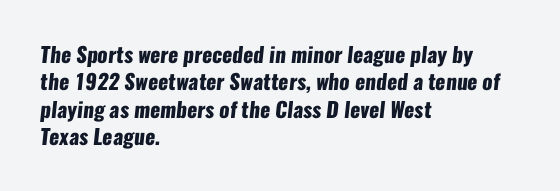
The image shows 21 px bold type; set left-aligned, normal line spacing (1.3x), normal letter spacing, not underlined.
